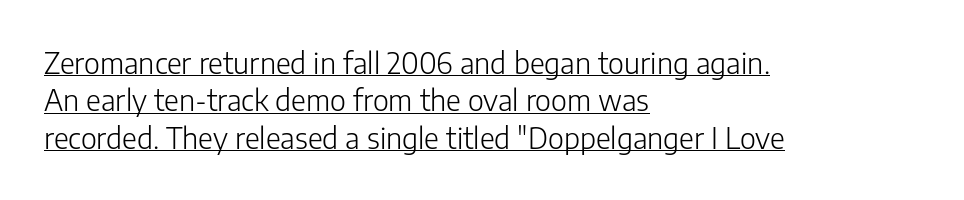
{"serif": "no", "italic": "no", "bold": "no", "weight": "light", "width": "normal", "stroke_contrast": "low", "x_height": "medium", "monospaced": "no", "underline": "yes", "align": "left", "line_spacing": "normal", "line_spacing_ratio": 1.29, "letter_spacing": "normal", "letter_spacing_em": 0.0, "glyph_px": 29}
